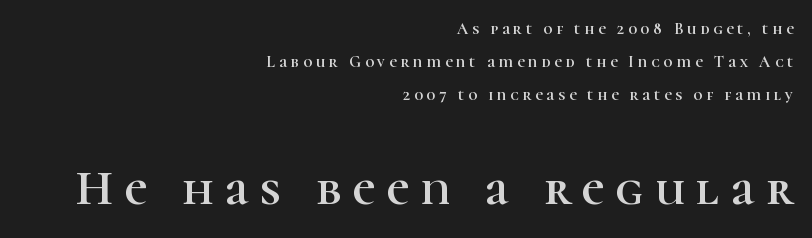
{"serif": "yes", "italic": "no", "width": "normal", "stroke_contrast": "high", "x_height": "medium", "monospaced": "no", "underline": "no", "align": "right", "line_spacing": "loose", "line_spacing_ratio": 2.07, "letter_spacing": "wide", "letter_spacing_em": 0.24, "larger_block": "second", "size_ratio": 3.06, "glyph_px": 49}
